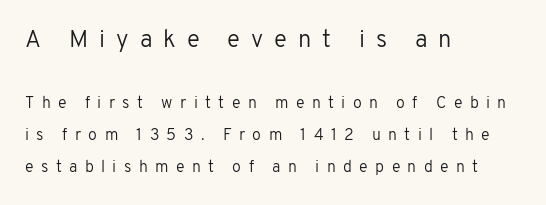
The image shows 24 px text type, upright; set left-aligned, loose line spacing (2.02x), unusually wide letter spacing (+0.46 em), not underlined; the first (top) block is 1.5x larger.
